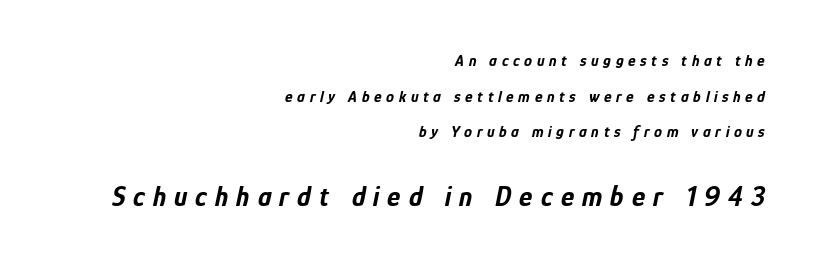
Q: Is the text bold? A: Yes.
Q: Is the text italic (slanted)? A: Yes, it leans right by about 12 degrees.
Q: Is the text underlined? A: No.
Q: How is the paragraph aligned? A: Right-aligned.
Q: Is the spacing between letters normal or unusually wide? A: Unusually wide.
Q: Is the spacing between lines tight, normal or loose? A: Loose.
Q: Which block of text is set in a larger size, the first (top) or the second (bottom)? A: The second (bottom) one.
Q: Width (condensed, normal, or wide)? A: Condensed.
Q: Stroke contrast? A: Low.
Q: x-height? A: Medium.
Q: Monospaced? A: No.
